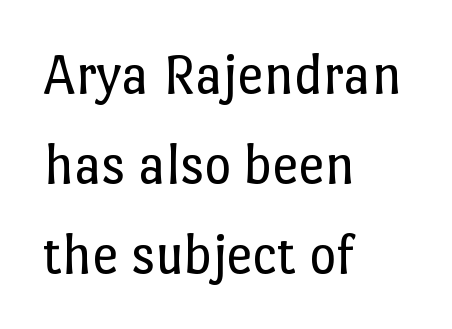
The image shows 58 px regular-weight type, upright; set left-aligned, normal line spacing (1.55x), normal letter spacing, not underlined; low stroke contrast and a medium x-height.
